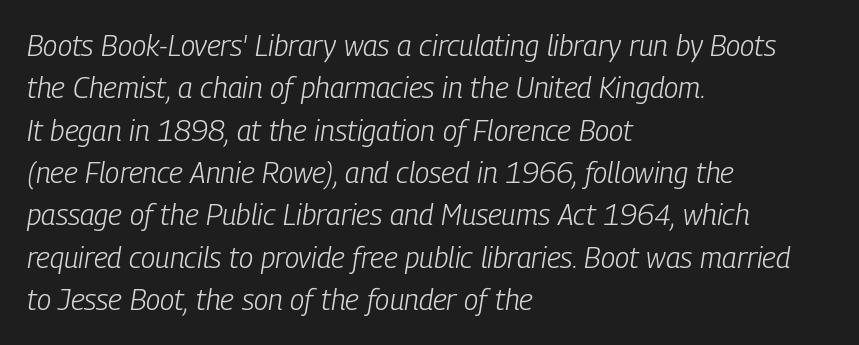
{"italic": "yes", "lean": "right", "slant_degrees": 9, "bold": "no", "weight": "light", "width": "condensed", "stroke_contrast": "low", "x_height": "medium", "monospaced": "no", "underline": "no", "align": "left", "line_spacing": "normal", "line_spacing_ratio": 1.46, "letter_spacing": "normal", "letter_spacing_em": 0.0, "glyph_px": 29}
